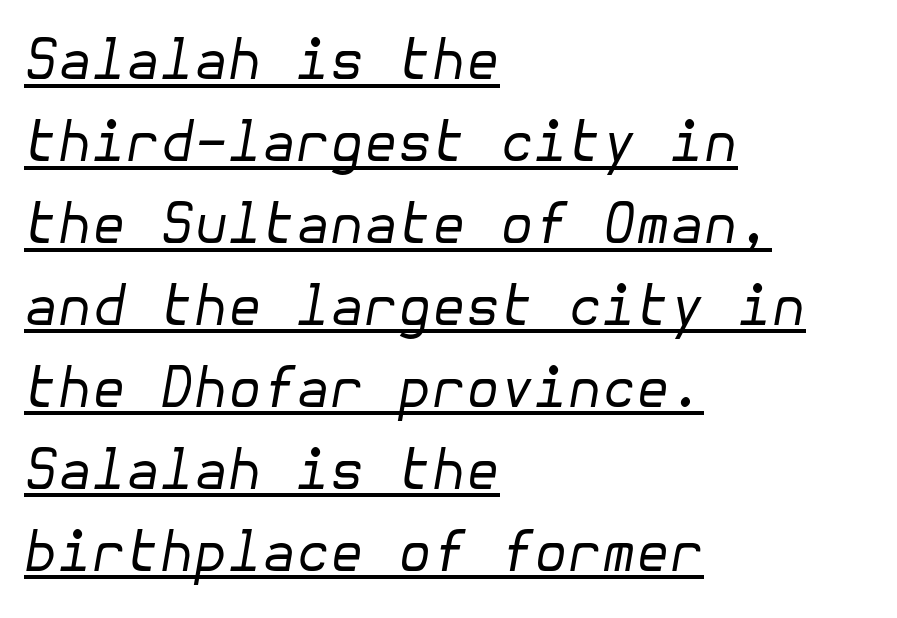
{"italic": "yes", "lean": "right", "slant_degrees": 10, "bold": "no", "weight": "regular", "width": "normal", "stroke_contrast": "low", "x_height": "medium", "underline": "yes", "align": "left", "line_spacing": "normal", "line_spacing_ratio": 1.49, "letter_spacing": "normal", "letter_spacing_em": 0.0, "glyph_px": 55}
